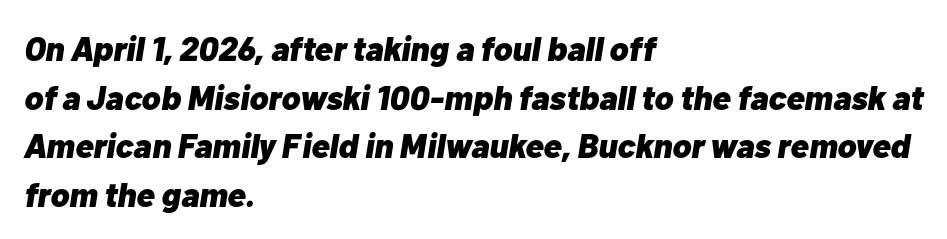
{"italic": "yes", "lean": "right", "slant_degrees": 10, "bold": "yes", "weight": "heavy", "width": "normal", "stroke_contrast": "low", "x_height": "medium", "monospaced": "no", "underline": "no", "align": "left", "line_spacing": "normal", "line_spacing_ratio": 1.43, "letter_spacing": "normal", "letter_spacing_em": 0.0, "glyph_px": 34}
